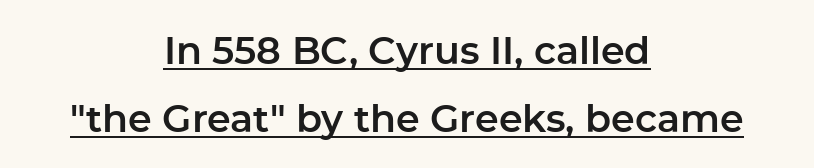
The image shows 38 px sans-serif type, upright; set centered, line spacing 1.8x, normal letter spacing, underlined; low stroke contrast and a medium x-height.
